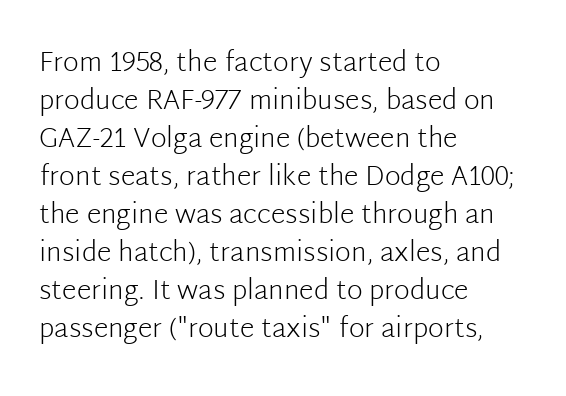
The designer left line spacing at the default. A classic flush-left, rag-right setting is used for this passage. The font sits on the lighter half of the weight spectrum, regular included. The letters stand straight up with perfectly vertical stems. No word sits above an underline.
